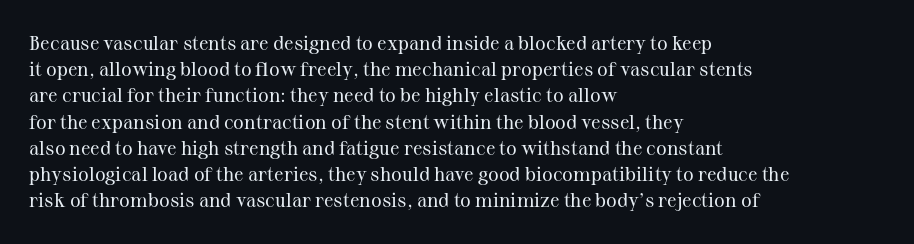
No chunkiness to these letters — they're not bold. Alignment: flush left. Do the letters lean? They stand straight. Horizontal bands of white between lines are of average thickness. Has an underline been added? It has not. Is the letter spacing exaggerated? No — it looks like the ordinary default.
